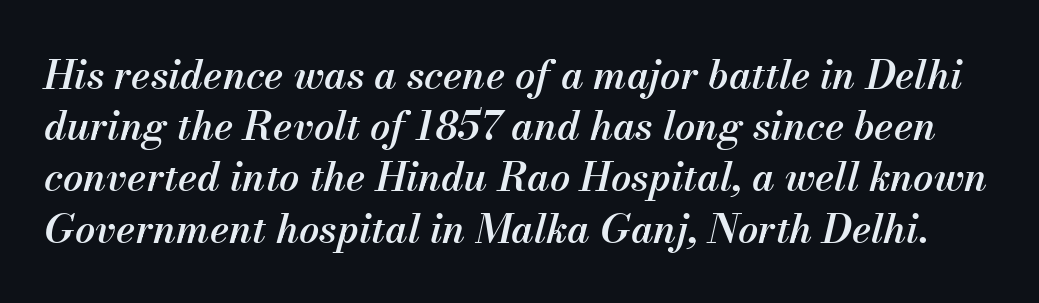
{"italic": "yes", "lean": "right", "slant_degrees": 13, "bold": "semi", "weight": "semibold", "width": "normal", "stroke_contrast": "medium", "x_height": "small", "monospaced": "no", "underline": "no", "line_spacing": "normal", "line_spacing_ratio": 1.28, "letter_spacing": "normal", "letter_spacing_em": 0.0, "glyph_px": 40}
